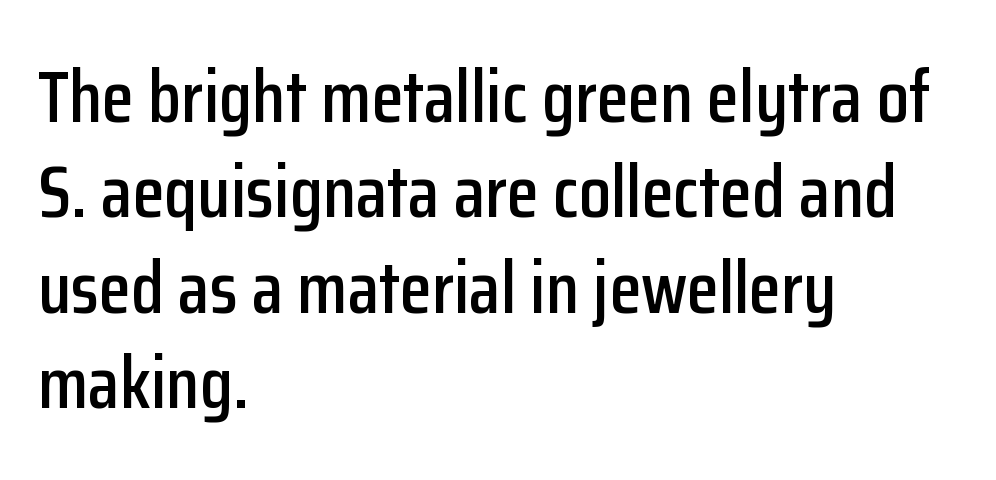
A typesetter would call this proportional, since set widths differ per character. Descender tails drop into unmarked territory. Horizontal alignment here is leftward, the default for most running prose. Typographically, this falls in the sans-serif category.
